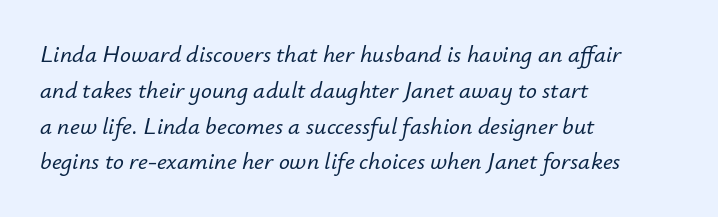
Characters follow at the spacing the type designer built in. The string is rendered with underlining switched off. Regarding leading, the lines here are spaced in the standard way. Slanted lettering throughout. Which margin do the lines hug? The left one — the right edge is uneven.
